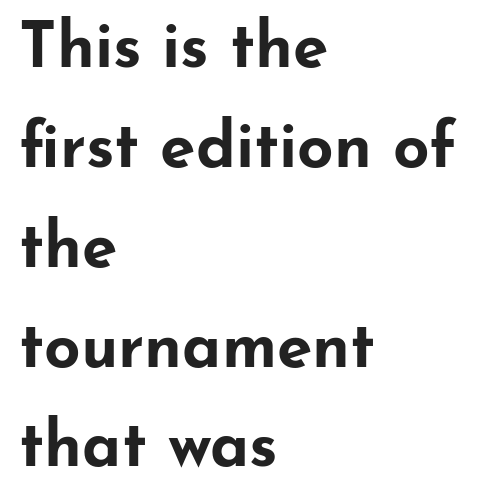
Q: Is the text bold? A: Yes.
Q: Is the text italic (slanted)? A: No, it is upright.
Q: Is the typeface a serif or a sans-serif typeface? A: Sans-serif.
Q: Is the text underlined? A: No.
Q: How is the paragraph aligned? A: Left-aligned.
Q: Is the spacing between letters normal or unusually wide? A: Normal.
Q: Is the spacing between lines tight, normal or loose? A: Normal.
Q: Width (condensed, normal, or wide)? A: Wide.
Q: Stroke contrast? A: Low.
Q: x-height? A: Small.
Q: Monospaced? A: No.
